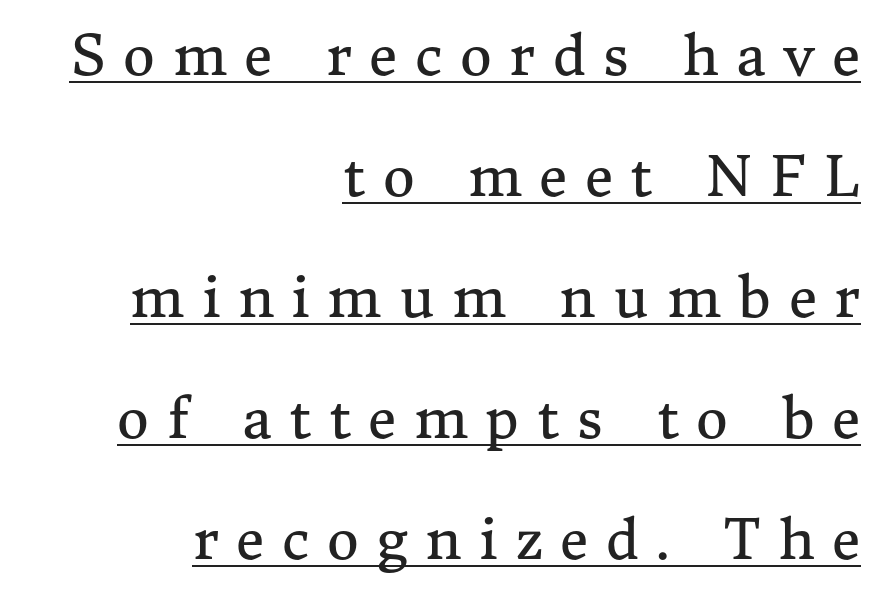
The image shows 55 px regular-weight serif type, upright; set right-aligned, loose line spacing (2.2x), unusually wide letter spacing (+0.32 em), underlined; medium stroke contrast and a medium x-height.
